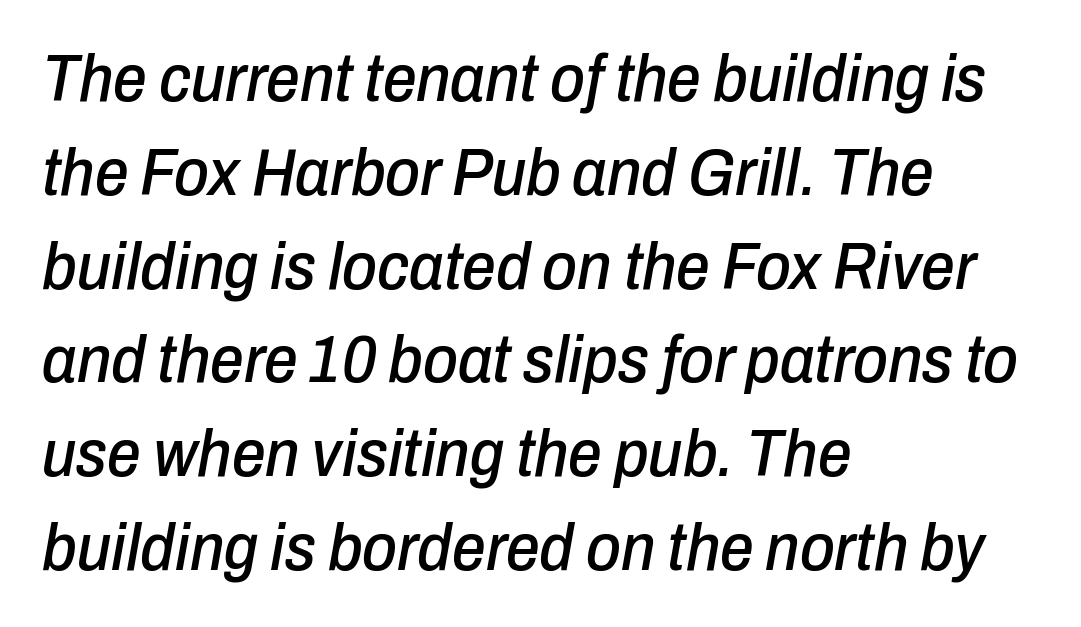
{"italic": "yes", "lean": "right", "slant_degrees": 10, "width": "condensed", "stroke_contrast": "low", "x_height": "medium", "monospaced": "no", "underline": "no", "align": "left", "line_spacing": "normal", "line_spacing_ratio": 1.4, "letter_spacing": "normal", "letter_spacing_em": 0.0, "glyph_px": 67}
